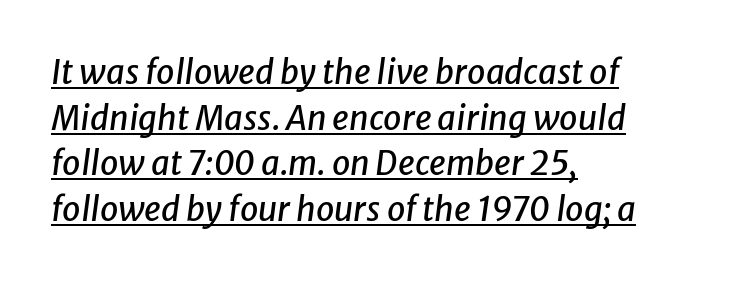
Observe the lean: these are italic letterforms. Short note: letters normally spaced. Emphasis is given by a line drawn under the lettering. Each letter keeps its own natural width here, so spacing adapts to shape. A typesetter would call this leading conventional body-copy spacing.
